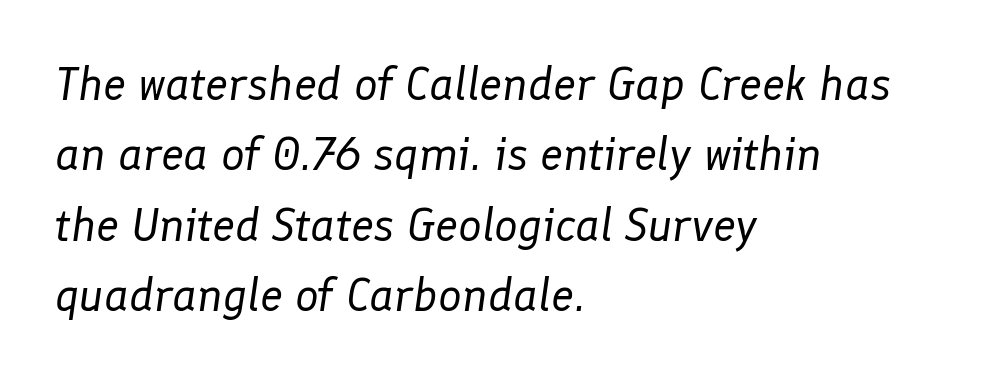
Q: Is the text bold? A: No.
Q: Is the text italic (slanted)? A: Yes, it leans right by about 8 degrees.
Q: Is the text underlined? A: No.
Q: How is the paragraph aligned? A: Left-aligned.
Q: Is the spacing between letters normal or unusually wide? A: Normal.
Q: Is the spacing between lines tight, normal or loose? A: Normal.
Q: Width (condensed, normal, or wide)? A: Normal.
Q: Stroke contrast? A: Low.
Q: x-height? A: Medium.
Q: Monospaced? A: No.
